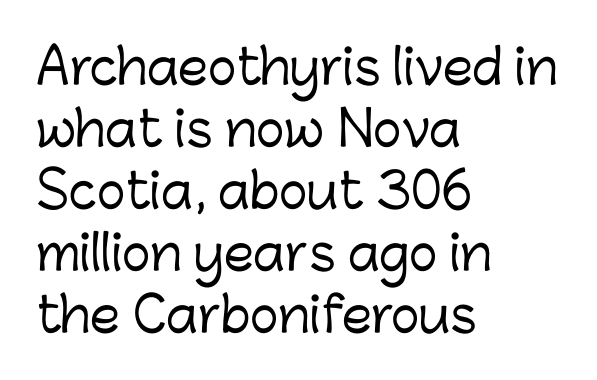
The image shows 48 px sans-serif type, upright; set left-aligned, normal line spacing (1.29x), normal letter spacing, not underlined; low stroke contrast and a medium x-height.
